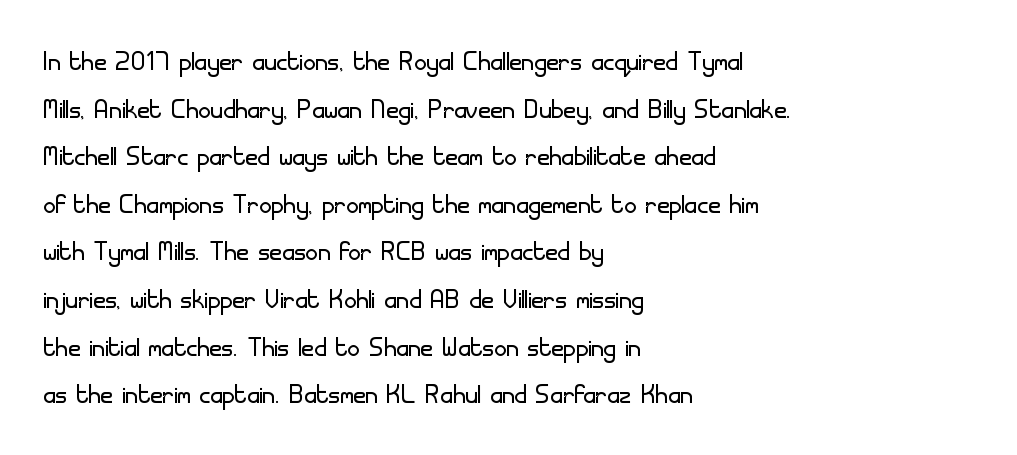
Designer's note — italics off, roman on. Is the stroke heavy? The answer is a plain regular-or-lighter. This sample is left-justified, so line endings fall wherever the words run out. Vertically, the passage feels balanced, rows spaced as you'd expect.
